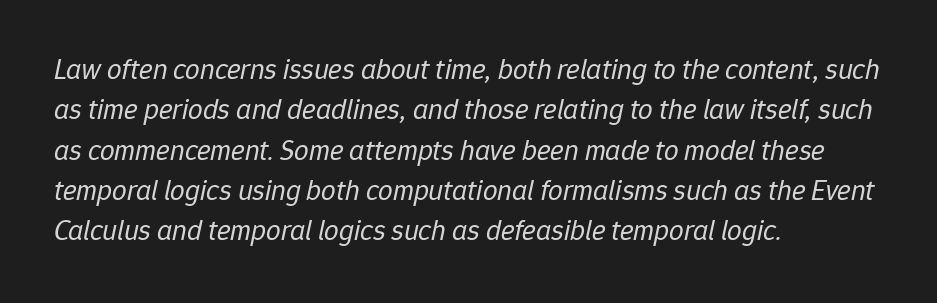
Q: Is the text bold? A: No.
Q: Is the text italic (slanted)? A: Yes, it leans right by about 12 degrees.
Q: Is the text underlined? A: No.
Q: How is the paragraph aligned? A: Left-aligned.
Q: Is the spacing between letters normal or unusually wide? A: Normal.
Q: Is the spacing between lines tight, normal or loose? A: Normal.
Q: Width (condensed, normal, or wide)? A: Normal.
Q: Stroke contrast? A: Low.
Q: x-height? A: Medium.
Q: Monospaced? A: No.
